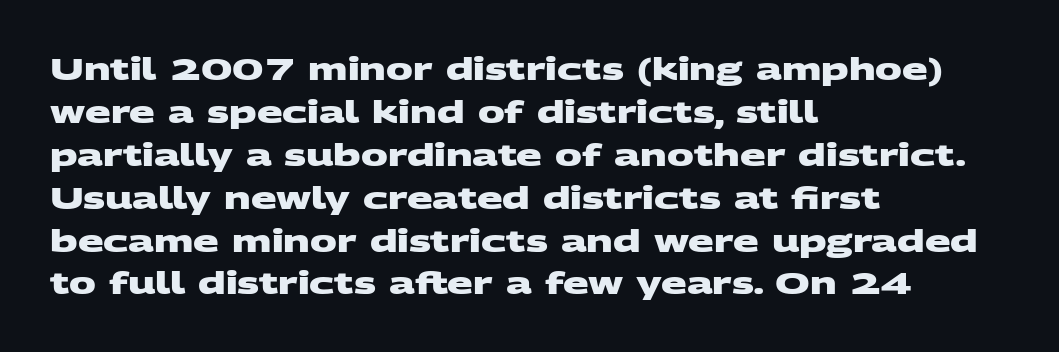
{"serif": "no", "bold": "yes", "weight": "heavy", "width": "wide", "stroke_contrast": "medium", "x_height": "large", "monospaced": "no", "underline": "no", "align": "left", "line_spacing": "normal", "line_spacing_ratio": 1.43, "letter_spacing": "normal", "letter_spacing_em": 0.0, "glyph_px": 30}
